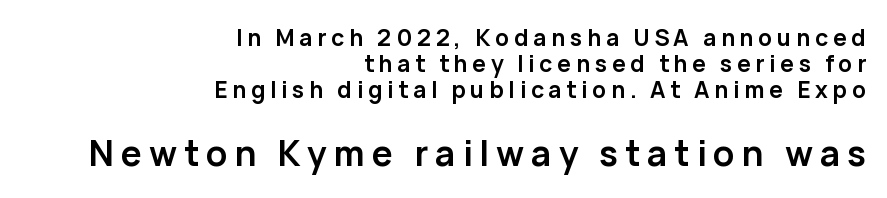
The image shows 35 px semibold sans-serif type, upright; set right-aligned, tight line spacing (1.14x), unusually wide letter spacing (+0.2 em), not underlined; the second (bottom) block is 1.52x larger; low stroke contrast and a medium x-height.
